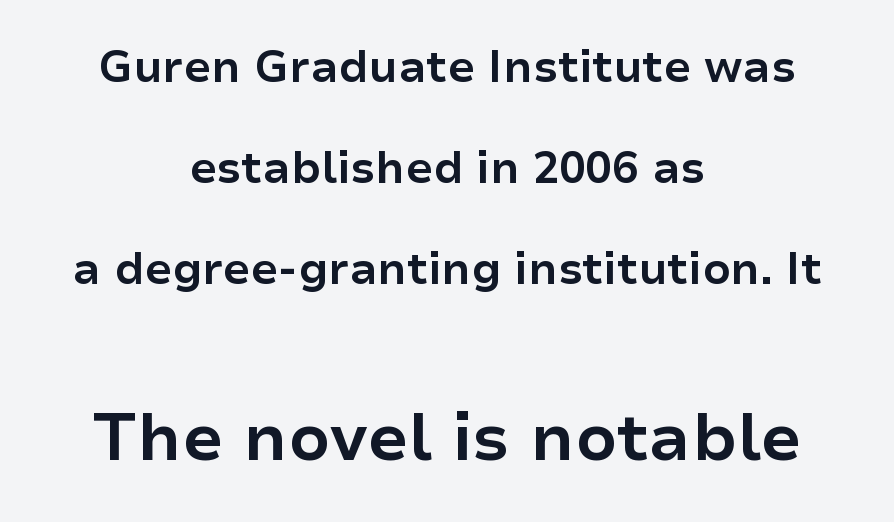
{"serif": "no", "italic": "no", "bold": "yes", "weight": "bold", "width": "normal", "stroke_contrast": "low", "x_height": "medium", "monospaced": "no", "underline": "no", "align": "center", "line_spacing": "loose", "line_spacing_ratio": 2.3, "letter_spacing": "normal", "letter_spacing_em": 0.0, "larger_block": "second", "size_ratio": 1.5, "glyph_px": 66}
